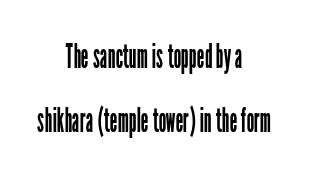
The letters stand upright; this is a roman face. To sum up the face: it is a sans, with no serifs. This sample uses plain, unmodified letter spacing. If you folded the block vertically in half, each line would mirror itself in length. Weight: regular or lighter. Think of a printed novel: that variable character pitch is what you see here.
